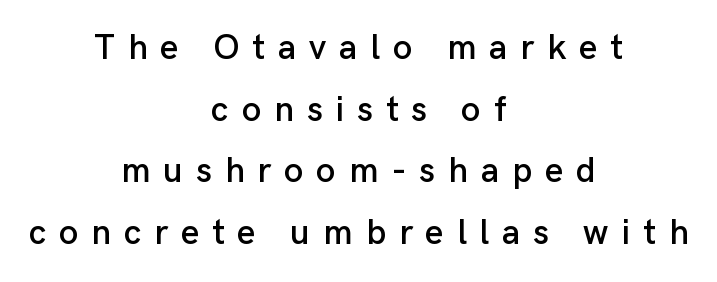
{"serif": "no", "italic": "no", "width": "normal", "stroke_contrast": "low", "x_height": "medium", "monospaced": "no", "underline": "no", "align": "center", "line_spacing_ratio": 1.76, "letter_spacing": "wide", "letter_spacing_em": 0.37, "glyph_px": 35}
